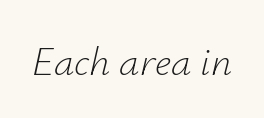
Q: Is the text bold? A: No.
Q: Is the text italic (slanted)? A: Yes, it leans right by about 12 degrees.
Q: Is the text underlined? A: No.
Q: Is the spacing between letters normal or unusually wide? A: Normal.
Q: Width (condensed, normal, or wide)? A: Normal.
Q: Stroke contrast? A: Low.
Q: x-height? A: Small.
Q: Monospaced? A: No.
